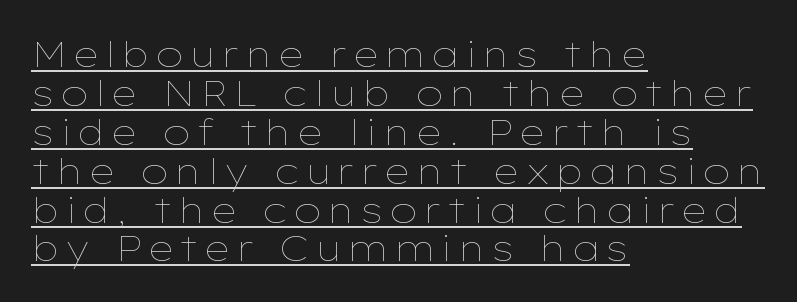
Q: Is the text bold? A: No.
Q: Is the text italic (slanted)? A: No, it is upright.
Q: Is the text underlined? A: Yes.
Q: How is the paragraph aligned? A: Left-aligned.
Q: Is the spacing between lines tight, normal or loose? A: Tight.
Q: Width (condensed, normal, or wide)? A: Wide.
Q: Stroke contrast? A: Low.
Q: x-height? A: Medium.
Q: Monospaced? A: No.
